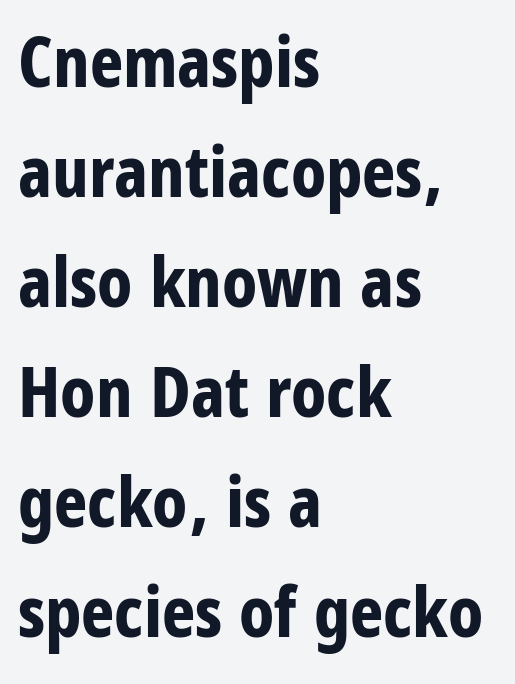
Compared with typical paragraphs, the rows here are spaced about the same. Beneath every word, the page is bare. No italicization has been applied; the sample stays upright. Looks like regular typesetting: each glyph gets only the width it needs. Notice how the passage keeps a crisp vertical edge on the left only.
